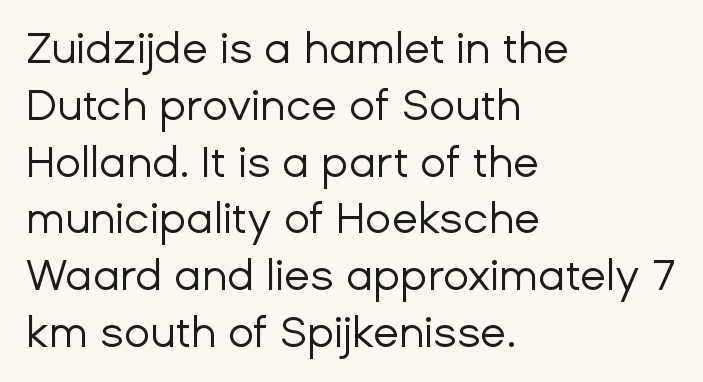
You could not count columns in this text — the font is proportionally spaced. The type sits square on the baseline with zero lean. Decoration check: the copy has no underline. One-word summary of the alignment: left. Does the type have serifs? No, each stem ends abruptly. The font sits on the lighter half of the weight spectrum, regular included.
